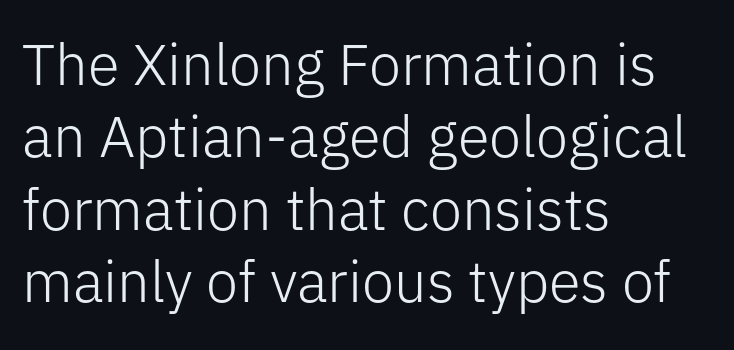
{"serif": "no", "italic": "no", "bold": "no", "weight": "light", "width": "normal", "stroke_contrast": "low", "x_height": "medium", "monospaced": "no", "underline": "no", "align": "left", "line_spacing": "normal", "line_spacing_ratio": 1.25, "letter_spacing": "normal", "letter_spacing_em": 0.0, "glyph_px": 58}
